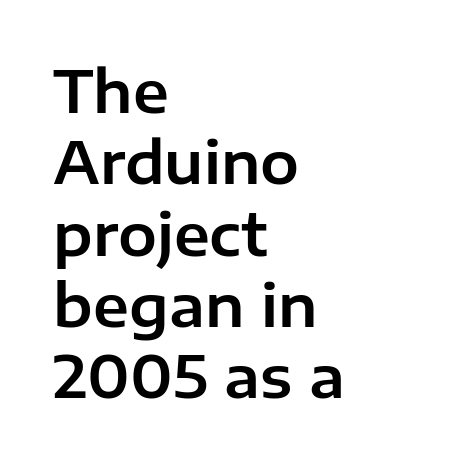
The image shows 58 px sans-serif type, upright; set left-aligned, line spacing 1.23x, normal letter spacing, not underlined; low stroke contrast and a medium x-height.
